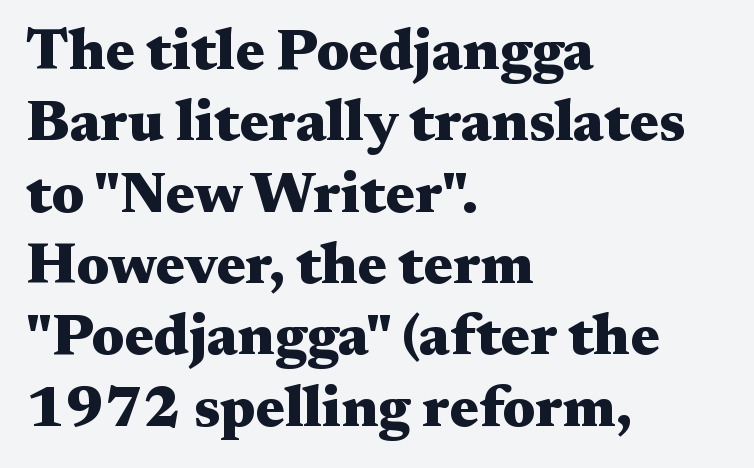
{"serif": "yes", "italic": "no", "bold": "yes", "weight": "heavy", "width": "wide", "stroke_contrast": "medium", "x_height": "medium", "monospaced": "no", "underline": "no", "align": "left", "line_spacing_ratio": 1.23, "letter_spacing": "normal", "letter_spacing_em": 0.0, "glyph_px": 58}
